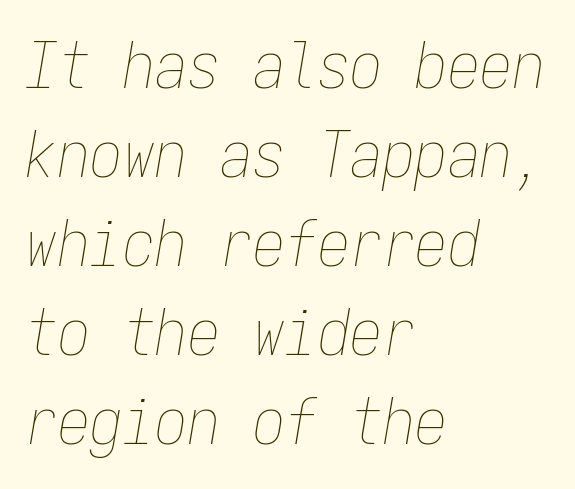
The image shows 65 px thin, condensed type, italic (leaning right), monospaced; set left-aligned, normal line spacing (1.37x), normal letter spacing, not underlined; low stroke contrast and a medium x-height.
